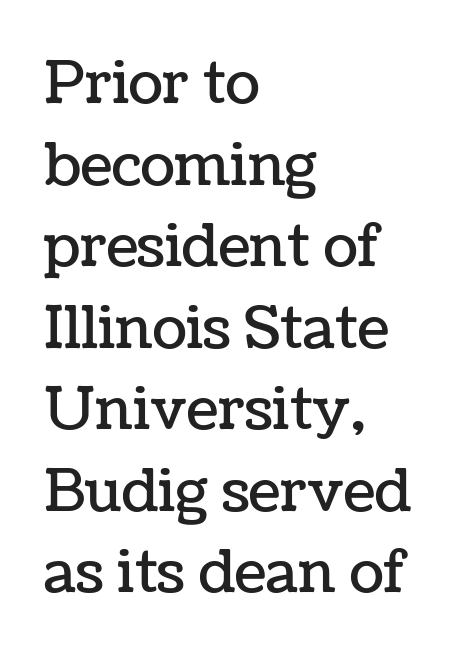
Q: Is the text italic (slanted)? A: No, it is upright.
Q: Is the text underlined? A: No.
Q: How is the paragraph aligned? A: Left-aligned.
Q: Is the spacing between letters normal or unusually wide? A: Normal.
Q: Is the spacing between lines tight, normal or loose? A: Normal.
Q: Width (condensed, normal, or wide)? A: Normal.
Q: Stroke contrast? A: Low.
Q: x-height? A: Medium.
Q: Monospaced? A: No.
